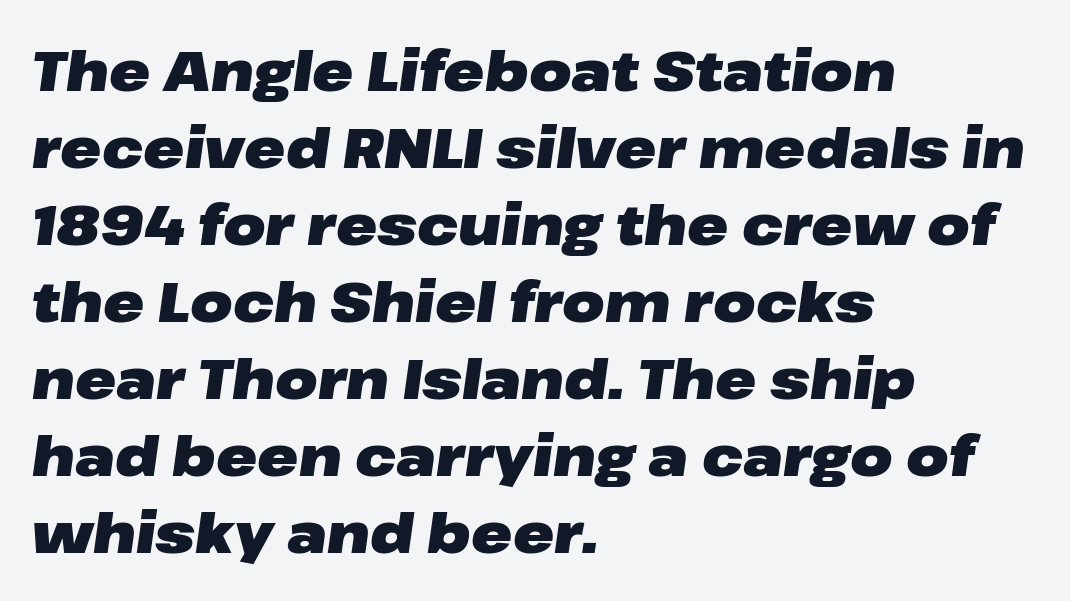
The image shows 55 px heavy, wide type, italic (leaning right); set left-aligned, normal line spacing (1.4x), normal letter spacing, not underlined; low stroke contrast and a medium x-height.
